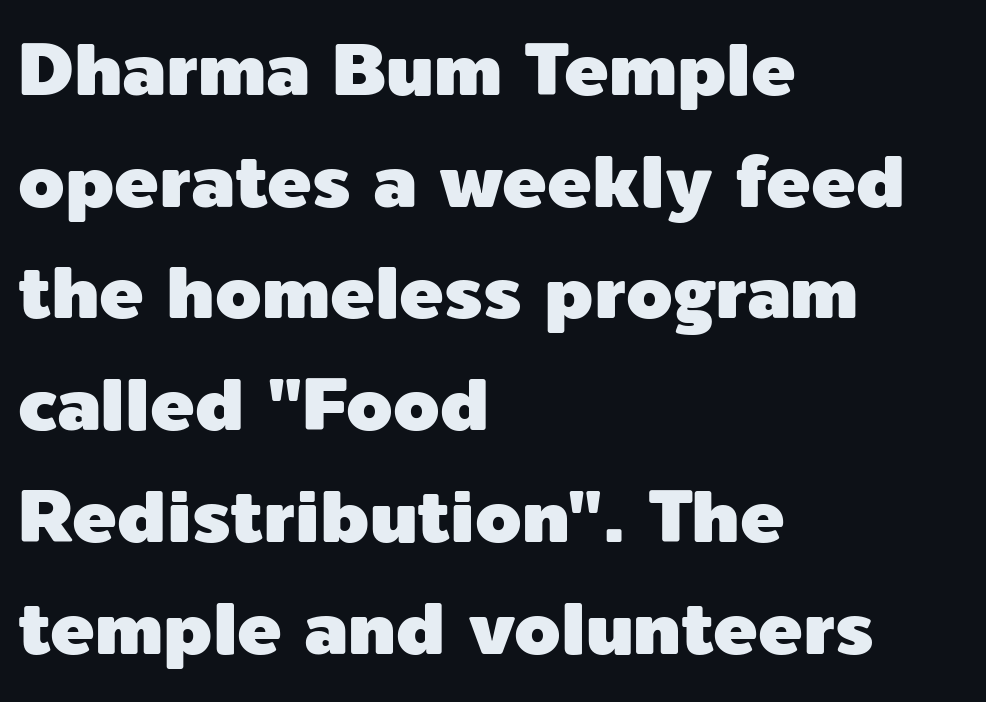
A bare baseline throughout the passage. Proportional: the letters do not fall into vertical columns. Layout note: lines flush left. Baseline-to-baseline distance is the conventional proportion of letter height.
